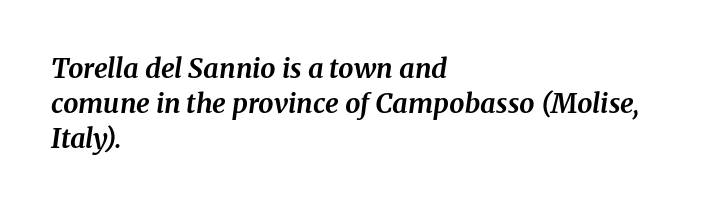
Short note: letters normally spaced. These lines are set flush left with a ragged right edge. Emphasis by weight is at full strength: bold. Students, observe: this is what conventionally led text looks like. The specimen omits any rule beneath the text block's lines.
